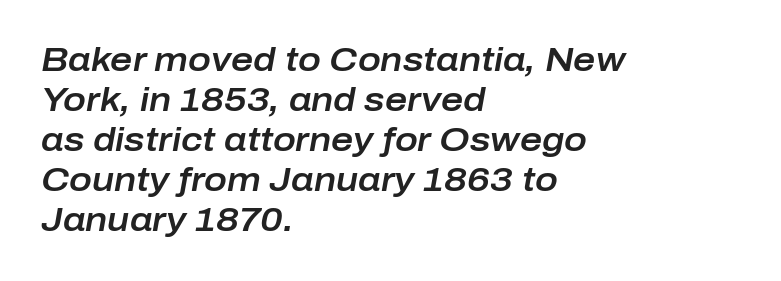
The image shows 34 px text type, italic (leaning right); set left-aligned, line spacing 1.18x, normal letter spacing, not underlined; low stroke contrast and a medium x-height.
